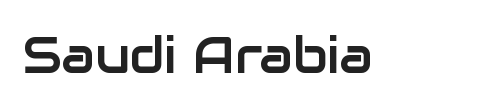
The image shows 50 px sans-serif type, upright; set normal letter spacing, not underlined; low stroke contrast and a medium x-height.
